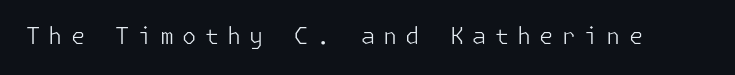
The image shows 23 px text type, upright; set unusually wide letter spacing (+0.35 em), not underlined.
